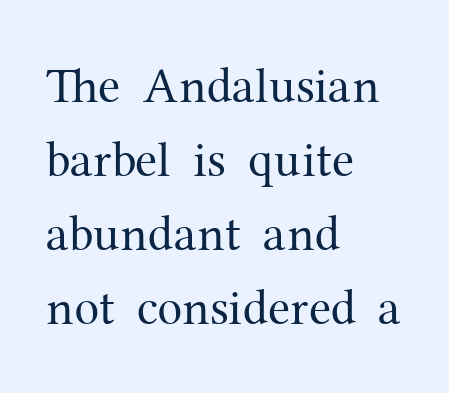
The image shows 50 px regular-weight serif type, upright; set left-aligned, normal line spacing (1.48x), normal letter spacing, not underlined; medium stroke contrast and a medium x-height.
